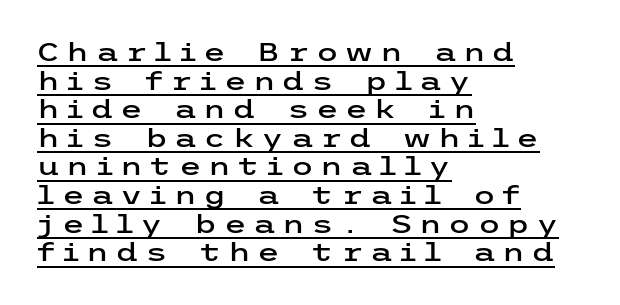
The image shows 26 px text type, upright; set left-aligned, tight line spacing (1.1x), unusually wide letter spacing (+0.25 em), underlined.
